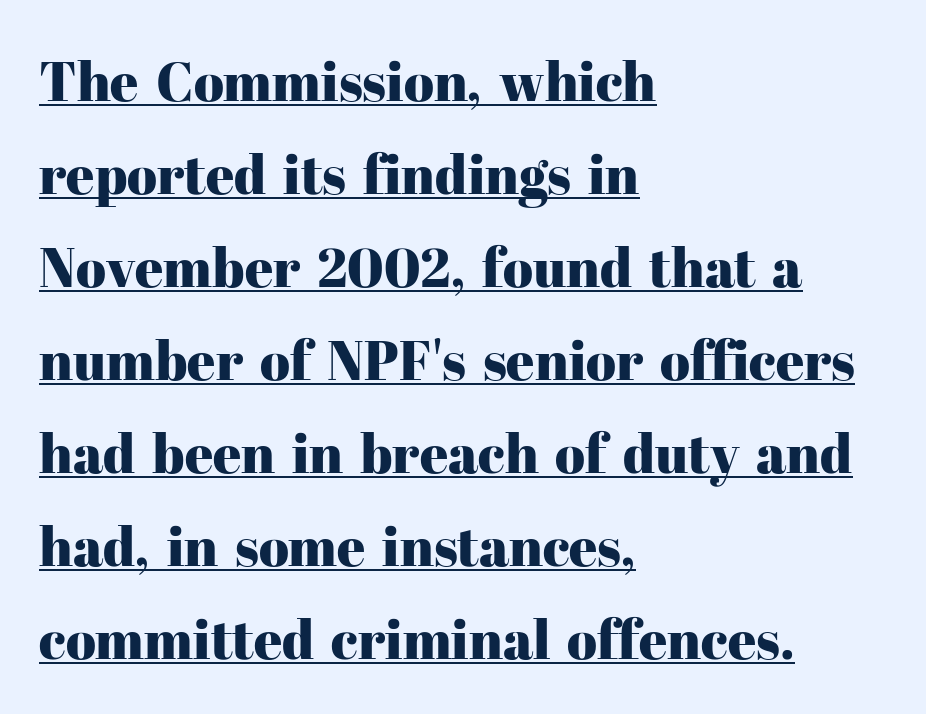
{"serif": "yes", "italic": "no", "width": "normal", "stroke_contrast": "high", "x_height": "medium", "monospaced": "no", "underline": "yes", "align": "left", "line_spacing": "normal", "line_spacing_ratio": 1.69, "letter_spacing": "normal", "letter_spacing_em": 0.0, "glyph_px": 55}
